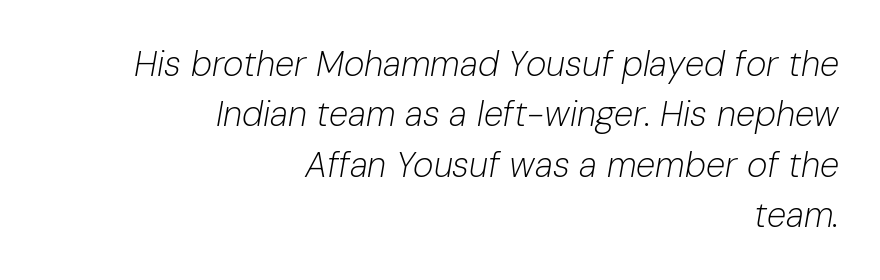
The font is comparable to plain body text, perhaps lighter. Summary of vertical rhythm: regular, with standard interline spacing. The rendering keeps characters at their native spacing. Check under the words: just untouched page. Right-aligned paragraph, ragged on the left. You could not count columns in this text — the font is proportionally spaced.
